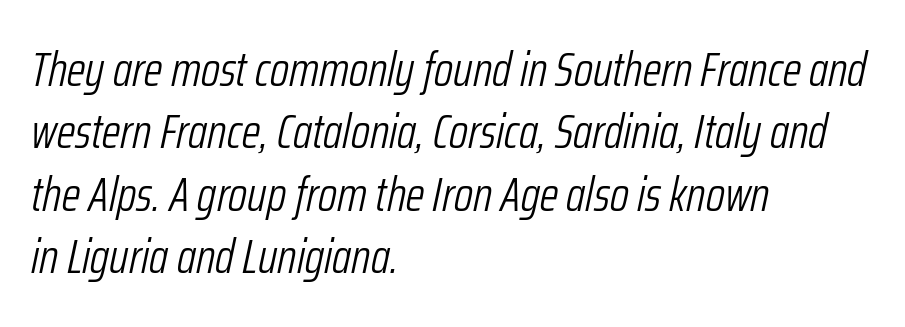
Q: Is the text bold? A: No.
Q: Is the text italic (slanted)? A: Yes, it leans right by about 12 degrees.
Q: Is the text underlined? A: No.
Q: How is the paragraph aligned? A: Left-aligned.
Q: Is the spacing between letters normal or unusually wide? A: Normal.
Q: Is the spacing between lines tight, normal or loose? A: Normal.
Q: Width (condensed, normal, or wide)? A: Condensed.
Q: Stroke contrast? A: Low.
Q: x-height? A: Medium.
Q: Monospaced? A: No.
